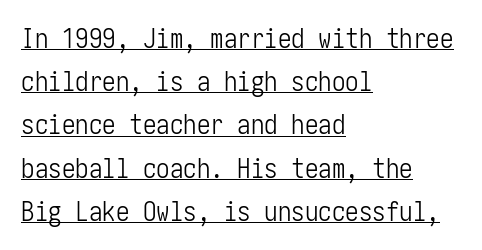
The image shows 27 px text type, upright; set left-aligned, normal line spacing (1.6x), normal letter spacing, underlined.
